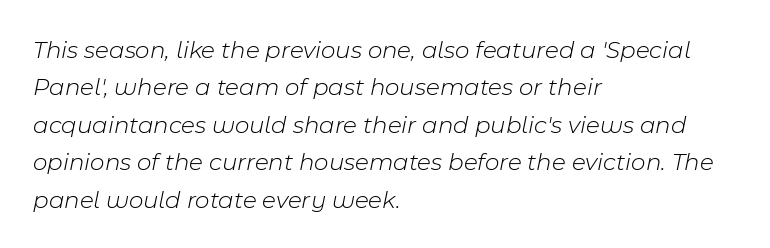
{"italic": "yes", "lean": "right", "slant_degrees": 11, "bold": "no", "underline": "no", "align": "left", "line_spacing": "normal", "line_spacing_ratio": 1.5, "letter_spacing": "normal", "letter_spacing_em": 0.0, "glyph_px": 25}
